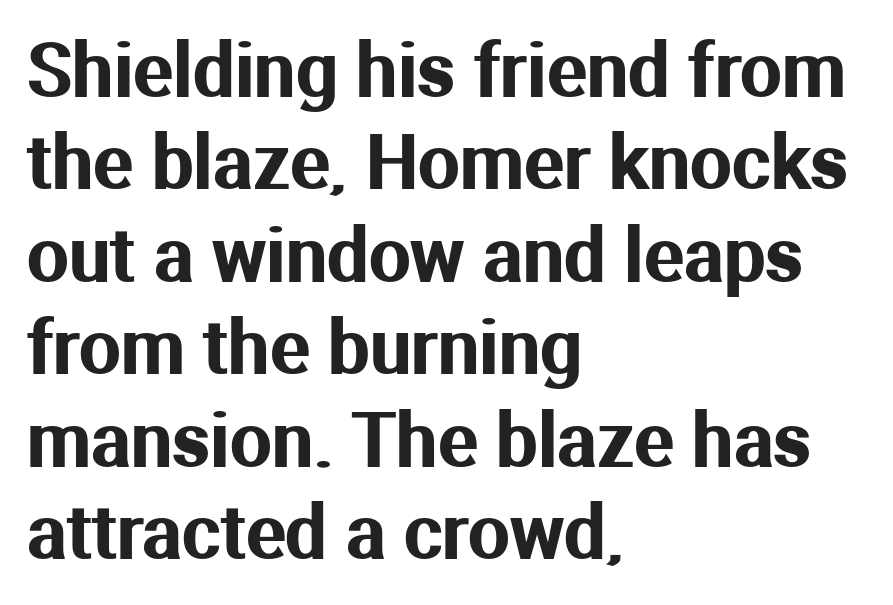
The image shows 74 px sans-serif type, upright; set left-aligned, normal line spacing (1.25x), normal letter spacing, not underlined; medium stroke contrast and a medium x-height.
